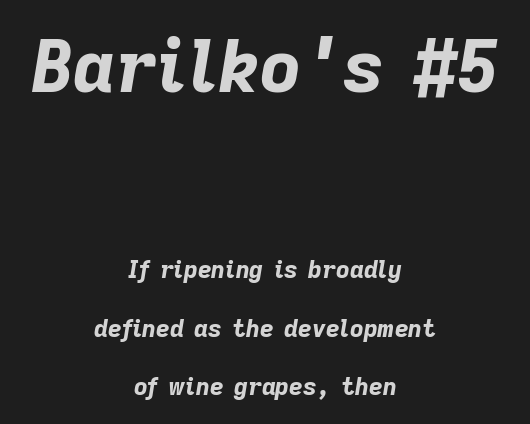
Spacing verdict: proportional, widths tailored to each character. The face used here has the dense, thick strokes of a bold. The lines are spread far apart with generous leading. Characters follow at the spacing the type designer built in.
